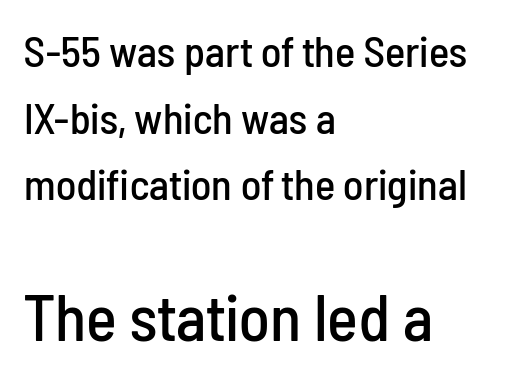
The image shows 65 px condensed sans-serif type, upright; set left-aligned, normal line spacing (1.55x), normal letter spacing, not underlined; the second (bottom) block is 1.51x larger; low stroke contrast and a medium x-height.
